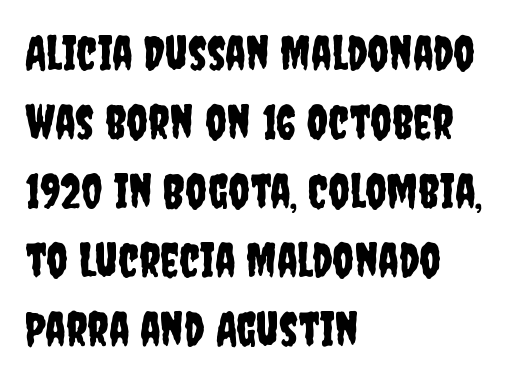
{"serif": "no", "italic": "no", "width": "condensed", "stroke_contrast": "low", "x_height": "large", "monospaced": "no", "underline": "no", "align": "left", "line_spacing": "normal", "line_spacing_ratio": 1.47, "letter_spacing": "normal", "letter_spacing_em": 0.0, "glyph_px": 47}
